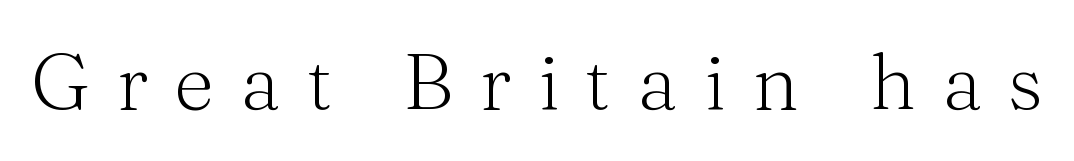
{"serif": "yes", "italic": "no", "bold": "no", "weight": "light", "width": "normal", "stroke_contrast": "medium", "x_height": "medium", "monospaced": "no", "underline": "no", "letter_spacing": "wide", "letter_spacing_em": 0.33, "glyph_px": 79}
